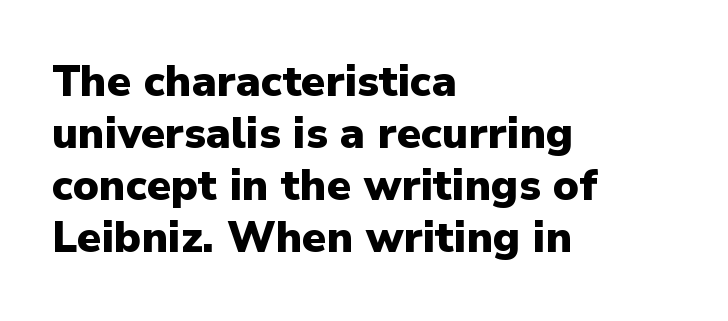
The image shows 43 px heavy sans-serif type, upright; set left-aligned, line spacing 1.21x, normal letter spacing, not underlined; low stroke contrast and a medium x-height.
